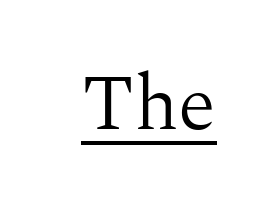
The image shows 78 px light serif type, upright; set normal letter spacing, underlined; medium stroke contrast and a medium x-height.
